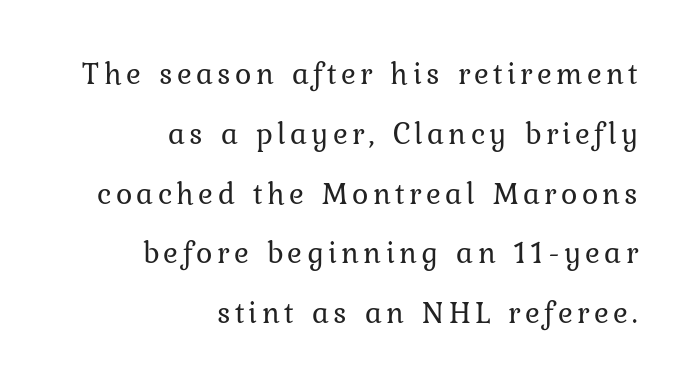
Each stroke keeps to a modest, everyday thickness or less. Leading is clearly above the norm, producing a sparse column. Clear beneath every line of the passage. Horizontally, the lines are justified to the trailing edge only.
